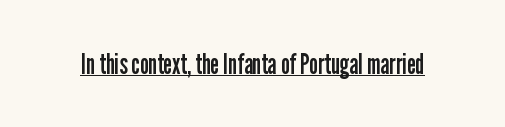
The image shows 28 px regular-weight, condensed sans-serif type, upright; set normal letter spacing, underlined; low stroke contrast and a medium x-height.
